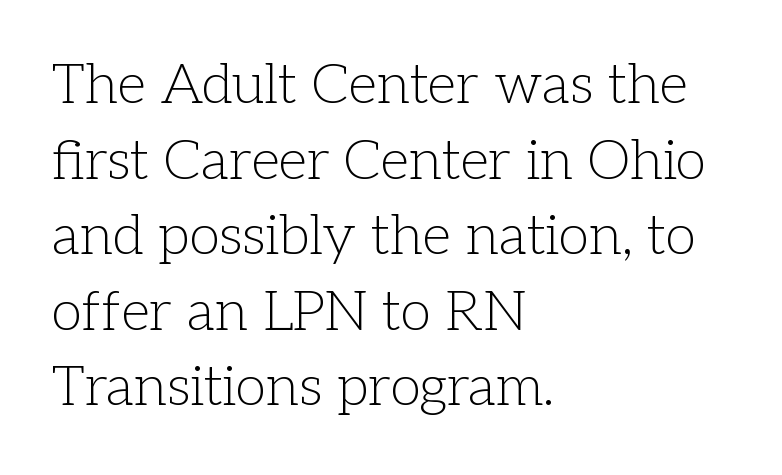
Q: Is the text bold? A: No.
Q: Is the text italic (slanted)? A: No, it is upright.
Q: Is the typeface a serif or a sans-serif typeface? A: Serif.
Q: Is the text underlined? A: No.
Q: How is the paragraph aligned? A: Left-aligned.
Q: Is the spacing between letters normal or unusually wide? A: Normal.
Q: Is the spacing between lines tight, normal or loose? A: Normal.
Q: Width (condensed, normal, or wide)? A: Normal.
Q: Stroke contrast? A: Low.
Q: x-height? A: Medium.
Q: Monospaced? A: No.
